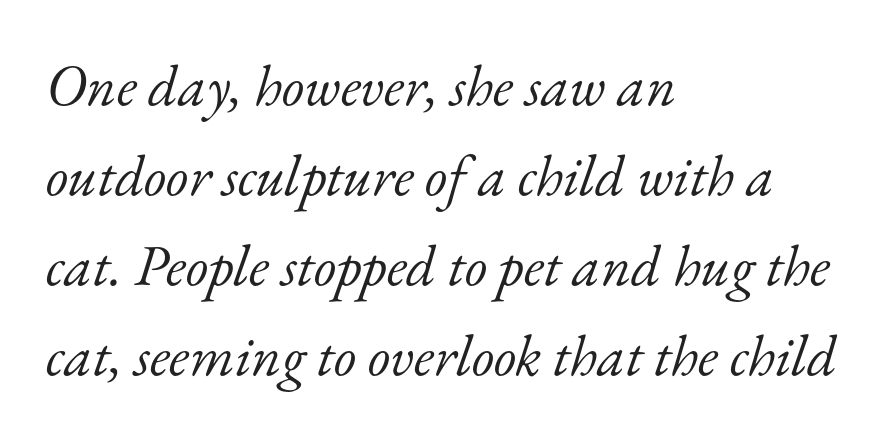
{"serif": "yes", "italic": "yes", "lean": "right", "slant_degrees": 17, "bold": "no", "weight": "light", "width": "normal", "stroke_contrast": "low", "x_height": "small", "monospaced": "no", "underline": "no", "align": "left", "line_spacing": "normal", "line_spacing_ratio": 1.55, "letter_spacing": "normal", "letter_spacing_em": 0.0, "glyph_px": 58}
